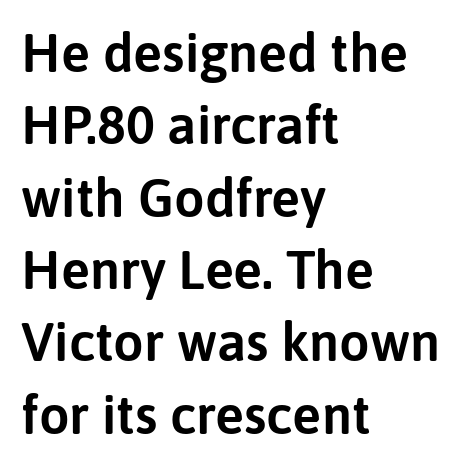
The rag falls on the right side of this text block. Words float on clear page, feet unadorned. Observe the ordinary spacing: letters are neighbours, not strangers. Interline gaps are of average width in this sample. The text was rendered using a sans face with plain stroke endings.
